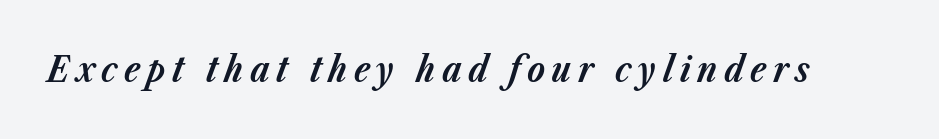
{"italic": "yes", "lean": "right", "slant_degrees": 23, "bold": "yes", "weight": "bold", "width": "normal", "stroke_contrast": "low", "x_height": "medium", "monospaced": "no", "underline": "no", "glyph_px": 36}
